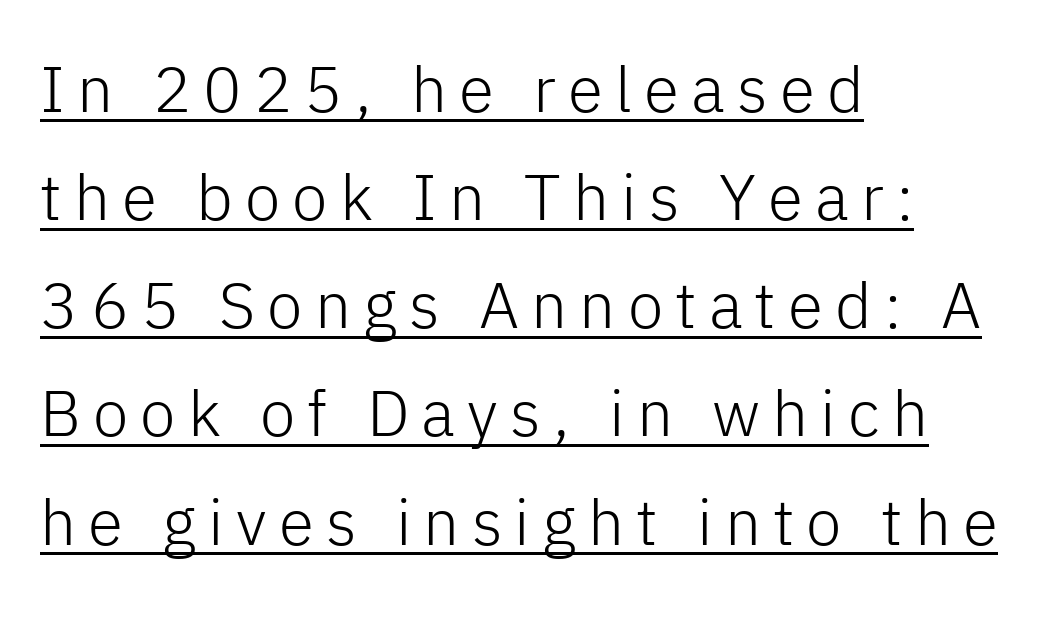
The image shows 64 px light sans-serif type, upright; set left-aligned, normal line spacing (1.69x), underlined; low stroke contrast and a medium x-height.
